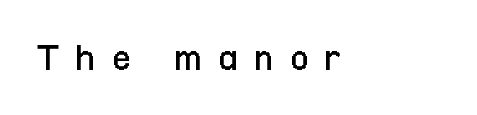
{"serif": "no", "italic": "no", "bold": "no", "weight": "regular", "width": "condensed", "stroke_contrast": "low", "x_height": "medium", "monospaced": "no", "underline": "no", "letter_spacing": "wide", "letter_spacing_em": 0.41, "glyph_px": 40}
